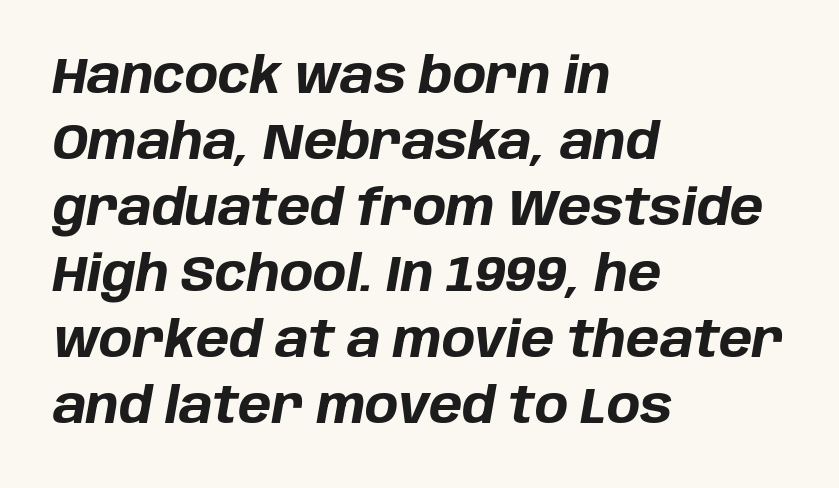
Q: Is the text bold? A: Yes.
Q: Is the text italic (slanted)? A: Yes, it leans right by about 10 degrees.
Q: Is the text underlined? A: No.
Q: How is the paragraph aligned? A: Left-aligned.
Q: Is the spacing between letters normal or unusually wide? A: Normal.
Q: Is the spacing between lines tight, normal or loose? A: Normal.
Q: Width (condensed, normal, or wide)? A: Normal.
Q: Stroke contrast? A: Low.
Q: x-height? A: Large.
Q: Monospaced? A: No.
